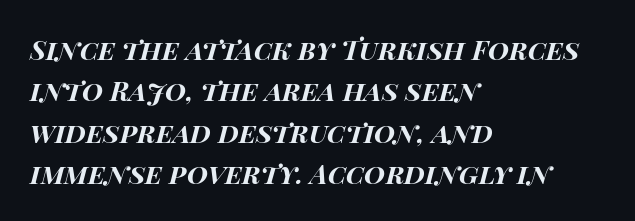
{"italic": "yes", "lean": "right", "slant_degrees": 15, "bold": "yes", "underline": "no", "align": "left", "line_spacing": "normal", "line_spacing_ratio": 1.53, "letter_spacing": "normal", "letter_spacing_em": 0.0, "glyph_px": 27}
